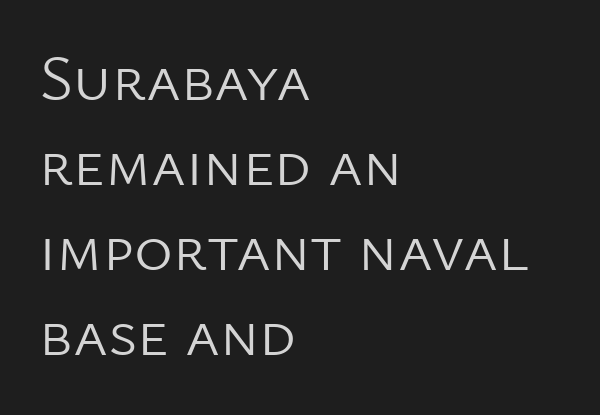
The image shows 66 px light sans-serif type, upright; set left-aligned, normal line spacing (1.29x), normal letter spacing, not underlined; low stroke contrast and a medium x-height.
